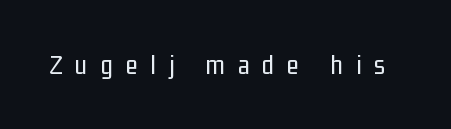
Q: Is the text bold? A: No.
Q: Is the text italic (slanted)? A: No, it is upright.
Q: Is the typeface a serif or a sans-serif typeface? A: Sans-serif.
Q: Is the text underlined? A: No.
Q: Is the spacing between letters normal or unusually wide? A: Unusually wide.
Q: Width (condensed, normal, or wide)? A: Condensed.
Q: Stroke contrast? A: Low.
Q: x-height? A: Medium.
Q: Monospaced? A: No.
